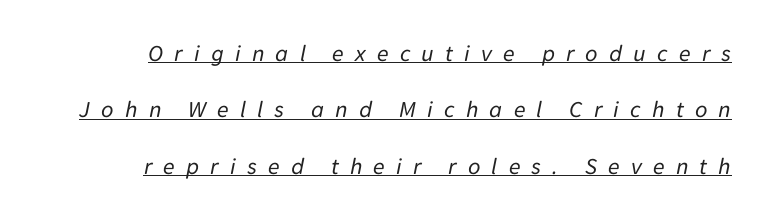
The whole block is typeset with a tilt. There is plenty of visible air inserted between adjacent glyphs. Stems here are at most as thick as an everyday book face. These lines stand farther apart than default settings would place them. The face used here appears with an underline applied.
